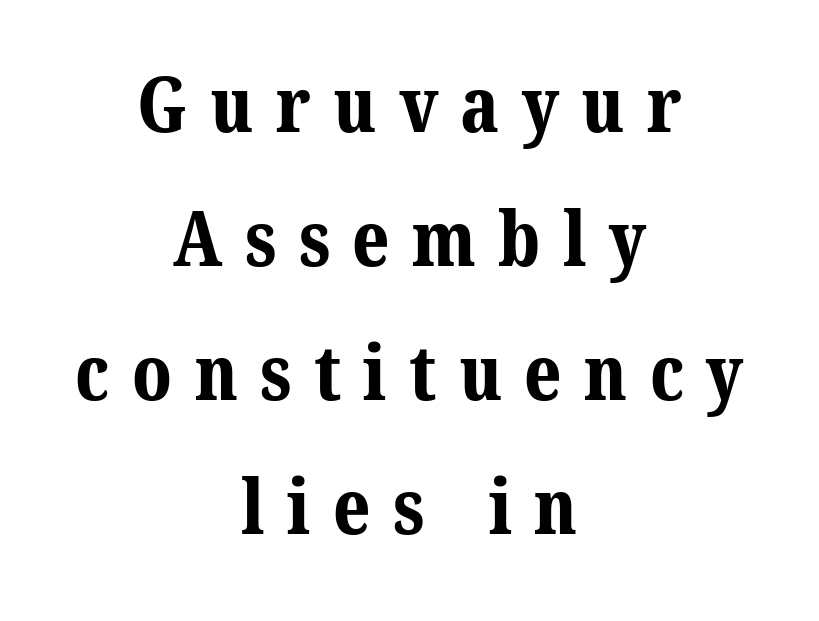
{"serif": "yes", "bold": "yes", "weight": "bold", "width": "normal", "stroke_contrast": "medium", "x_height": "medium", "monospaced": "no", "underline": "no", "align": "center", "line_spacing_ratio": 1.74, "letter_spacing": "wide", "letter_spacing_em": 0.29, "glyph_px": 77}
